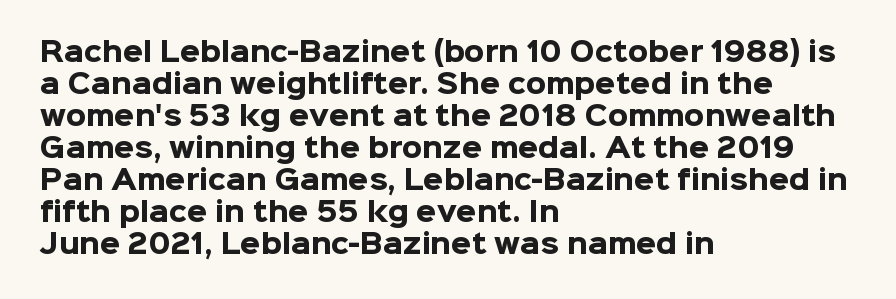
Q: Is the text bold? A: Yes.
Q: Is the text italic (slanted)? A: No, it is upright.
Q: Is the text underlined? A: No.
Q: How is the paragraph aligned? A: Left-aligned.
Q: Is the spacing between letters normal or unusually wide? A: Normal.
